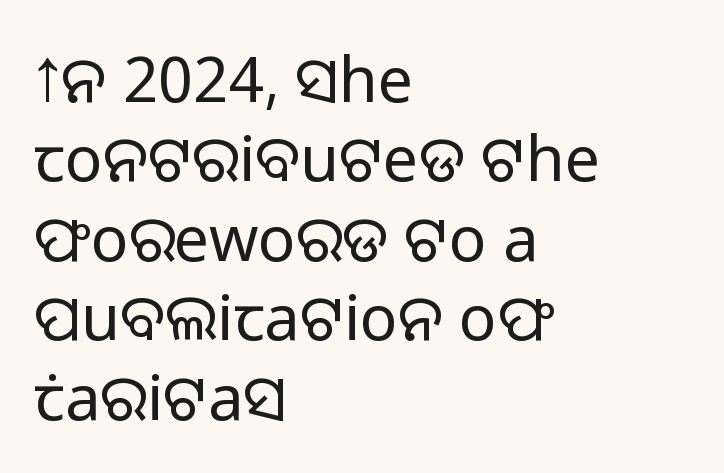
The image shows 63 px light sans-serif type, upright; set left-aligned, normal line spacing (1.26x), normal letter spacing, not underlined; low stroke contrast and a medium x-height.
